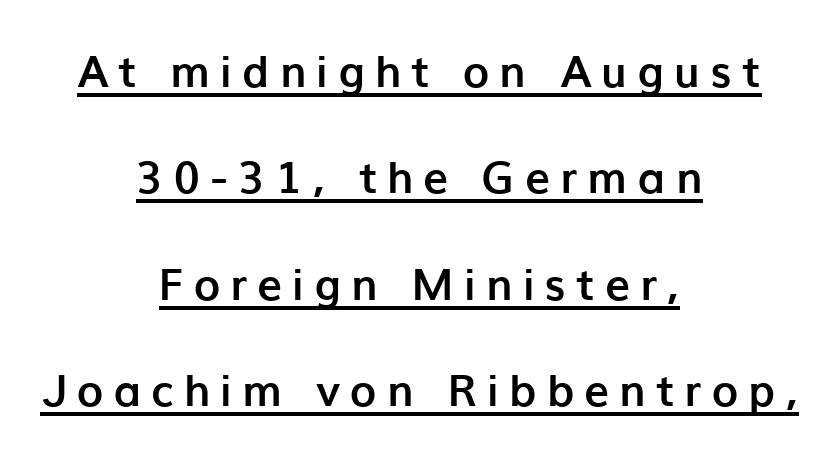
{"serif": "no", "italic": "no", "bold": "yes", "weight": "semibold", "width": "normal", "stroke_contrast": "low", "x_height": "medium", "monospaced": "no", "underline": "yes", "align": "center", "line_spacing": "loose", "line_spacing_ratio": 2.42, "letter_spacing": "wide", "letter_spacing_em": 0.24, "glyph_px": 44}
